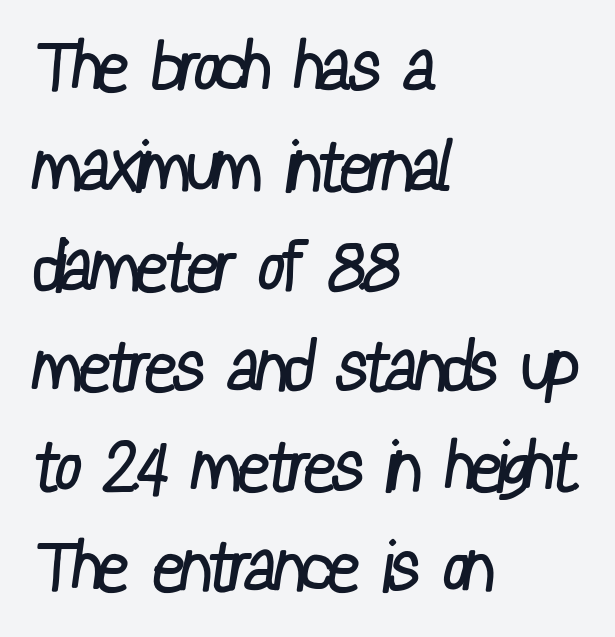
The image shows 70 px regular-weight, condensed sans-serif type; set left-aligned, normal line spacing (1.43x), normal letter spacing, not underlined; low stroke contrast and a medium x-height.
